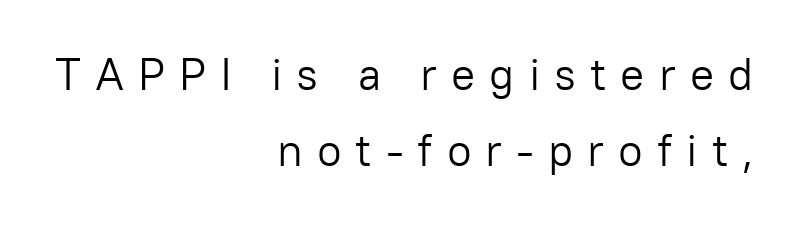
Q: Is the text bold? A: No.
Q: Is the text italic (slanted)? A: No, it is upright.
Q: Is the typeface a serif or a sans-serif typeface? A: Sans-serif.
Q: Is the text underlined? A: No.
Q: How is the paragraph aligned? A: Right-aligned.
Q: Is the spacing between letters normal or unusually wide? A: Unusually wide.
Q: Is the spacing between lines tight, normal or loose? A: Normal.
Q: Width (condensed, normal, or wide)? A: Normal.
Q: Stroke contrast? A: Low.
Q: x-height? A: Medium.
Q: Monospaced? A: No.
